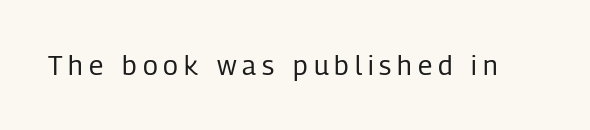
The image shows 27 px text type, upright; set unusually wide letter spacing (+0.22 em), not underlined.
